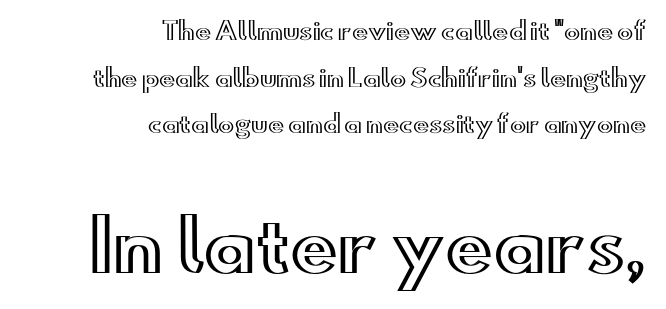
Q: Is the text italic (slanted)? A: No, it is upright.
Q: Is the text underlined? A: No.
Q: How is the paragraph aligned? A: Right-aligned.
Q: Is the spacing between letters normal or unusually wide? A: Normal.
Q: Is the spacing between lines tight, normal or loose? A: Loose.
Q: Which block of text is set in a larger size, the first (top) or the second (bottom)? A: The second (bottom) one.
Q: Width (condensed, normal, or wide)? A: Wide.
Q: x-height? A: Small.
Q: Monospaced? A: No.
